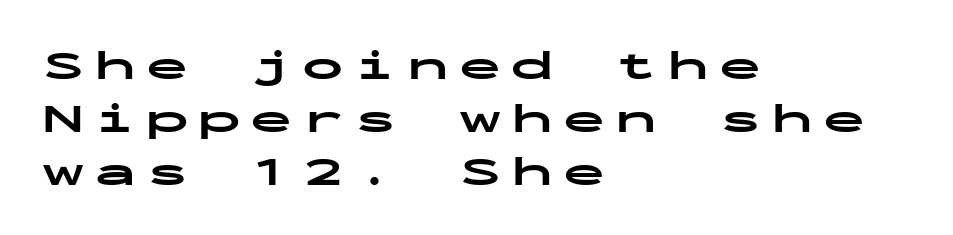
The image shows 42 px bold, wide sans-serif type, upright, monospaced; set left-aligned, normal line spacing (1.26x), unusually wide letter spacing (+0.24 em), not underlined; low stroke contrast and a medium x-height.
